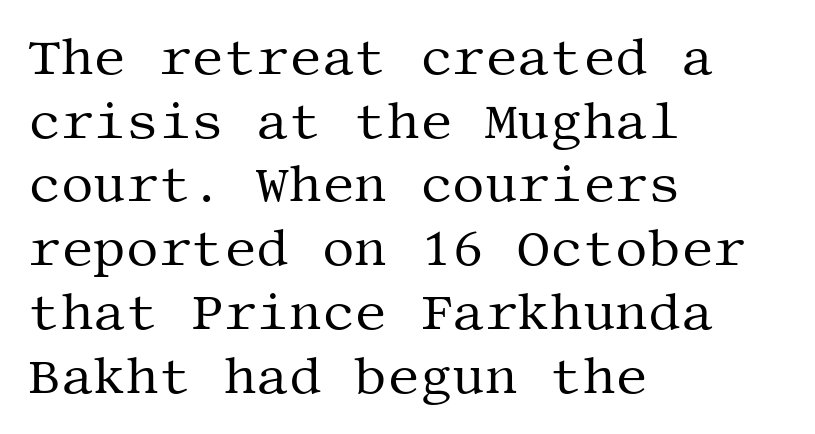
The image shows 51 px regular-weight serif type, upright; set left-aligned, normal line spacing (1.25x), normal letter spacing, not underlined; medium stroke contrast and a large x-height.
